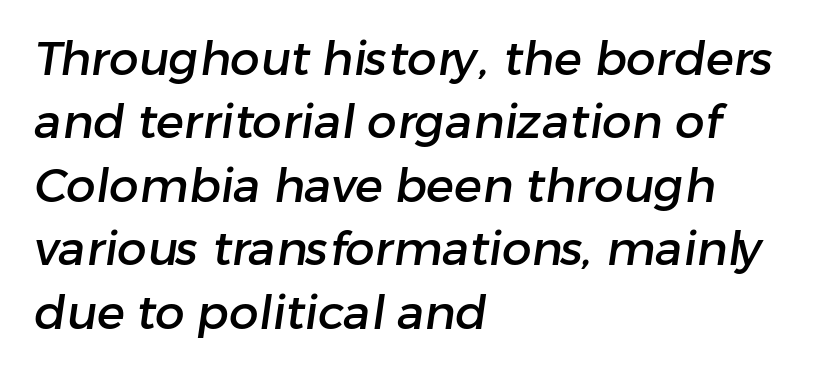
{"serif": "no", "width": "normal", "stroke_contrast": "low", "x_height": "medium", "monospaced": "no", "underline": "no", "align": "left", "line_spacing": "normal", "line_spacing_ratio": 1.35, "letter_spacing": "normal", "letter_spacing_em": 0.0, "glyph_px": 47}
